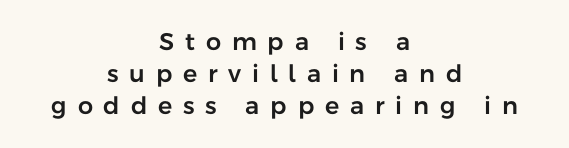
{"italic": "no", "underline": "no", "align": "center", "line_spacing": "normal", "line_spacing_ratio": 1.34, "letter_spacing": "wide", "letter_spacing_em": 0.45, "glyph_px": 24}
